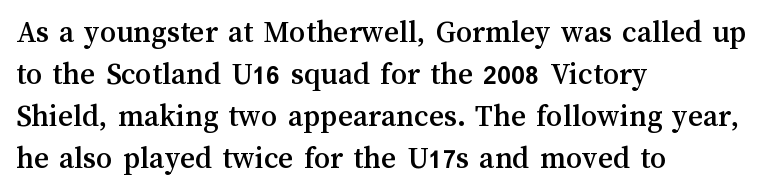
{"italic": "no", "width": "normal", "stroke_contrast": "medium", "x_height": "medium", "monospaced": "no", "underline": "no", "align": "left", "line_spacing": "normal", "line_spacing_ratio": 1.31, "letter_spacing": "normal", "letter_spacing_em": 0.0, "glyph_px": 32}
